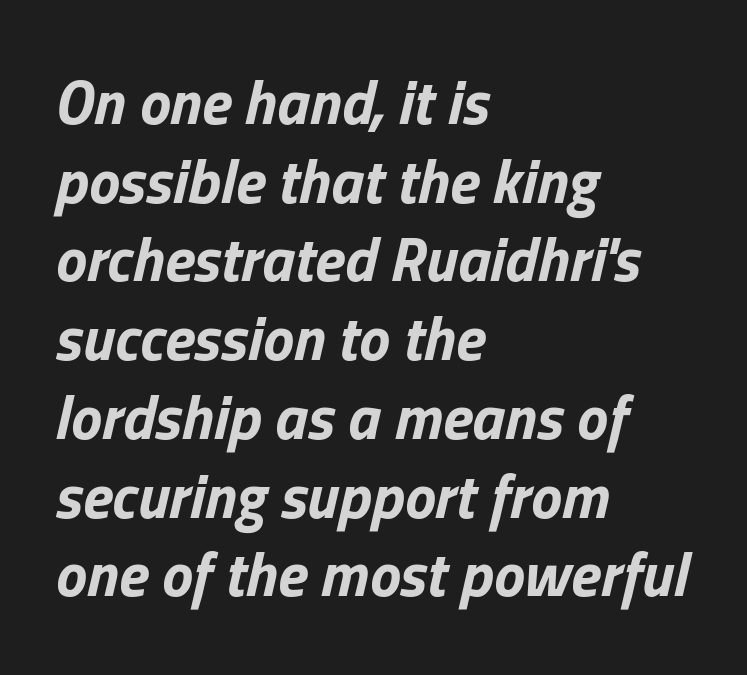
Characters are canted at an angle relative to the baseline's perpendicular. The lines in this sample share a left origin and differ only in where they stop. The letterforms sit shoulder to shoulder at normal distance. These lines are rendered in a variable-pitch font.
